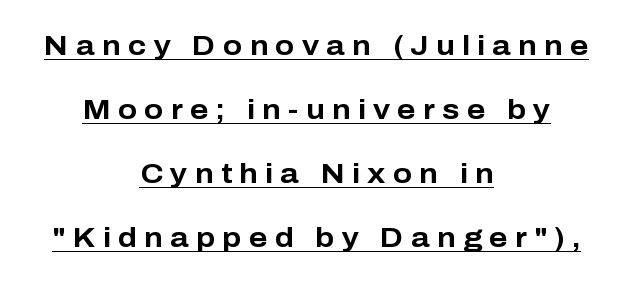
The string is rendered with underlining switched on. Baseline-to-baseline distance is far greater than the letter height. If you drew a line through each stem, it would be perfectly vertical. A full-strength bold gives these letters their thick strokes. Each word looks stretched out because of the extra space between its letters. A typesetter would label this face a sans.
